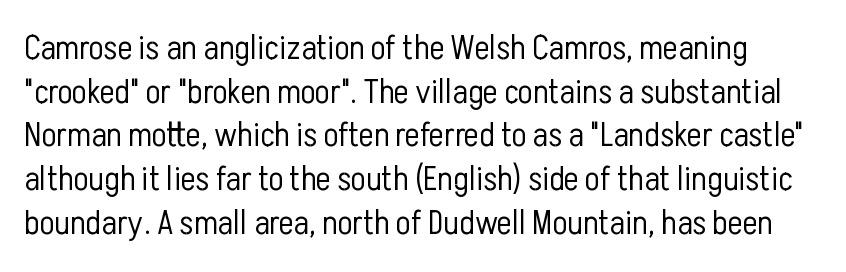
{"serif": "no", "italic": "no", "bold": "no", "weight": "light", "width": "condensed", "stroke_contrast": "low", "x_height": "medium", "monospaced": "no", "underline": "no", "line_spacing": "normal", "line_spacing_ratio": 1.25, "letter_spacing": "normal", "letter_spacing_em": 0.0, "glyph_px": 35}
